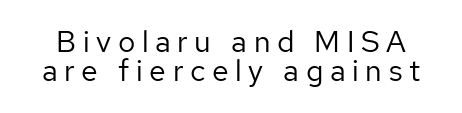
The image shows 30 px regular-weight sans-serif type, upright; set tight line spacing (0.97x), unusually wide letter spacing (+0.22 em), not underlined; low stroke contrast and a medium x-height.
